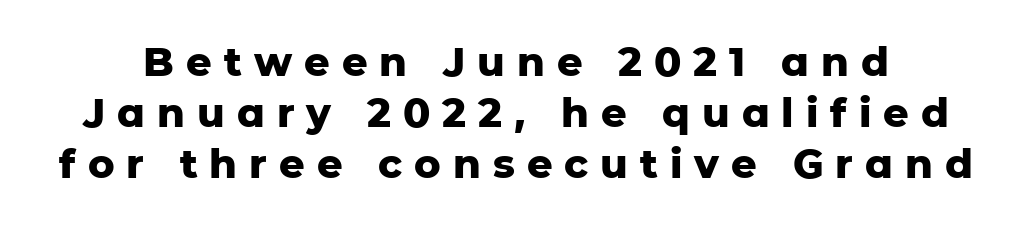
The image shows 40 px heavy sans-serif type, upright; set normal line spacing (1.28x), unusually wide letter spacing (+0.3 em), not underlined; low stroke contrast and a medium x-height.
